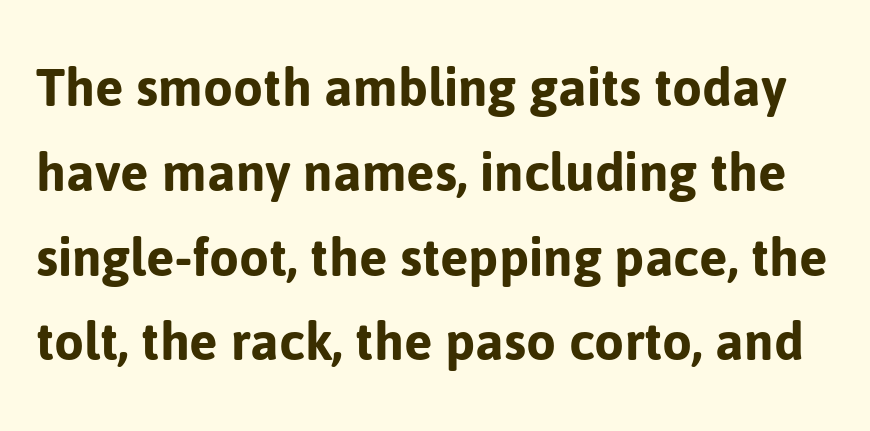
The image shows 61 px sans-serif type, upright; set normal line spacing (1.39x), normal letter spacing, not underlined; low stroke contrast and a medium x-height.
